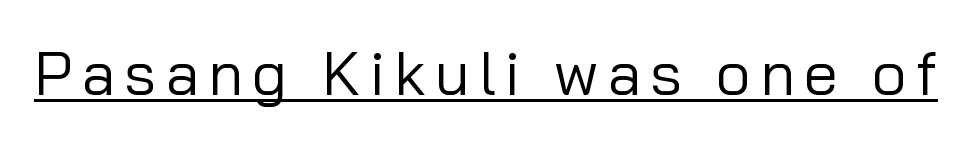
The image shows 61 px regular-weight sans-serif type, upright; set underlined; low stroke contrast and a medium x-height.
